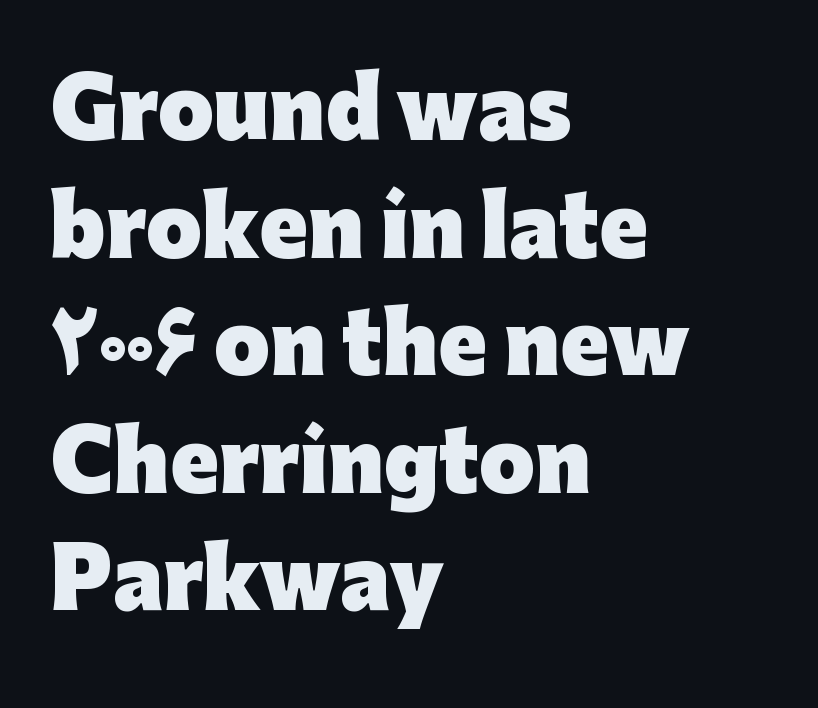
Q: Is the text bold? A: Yes.
Q: Is the text italic (slanted)? A: No, it is upright.
Q: Is the typeface a serif or a sans-serif typeface? A: Sans-serif.
Q: Is the text underlined? A: No.
Q: How is the paragraph aligned? A: Left-aligned.
Q: Is the spacing between letters normal or unusually wide? A: Normal.
Q: Is the spacing between lines tight, normal or loose? A: Normal.
Q: Width (condensed, normal, or wide)? A: Normal.
Q: Stroke contrast? A: Low.
Q: x-height? A: Medium.
Q: Monospaced? A: No.
